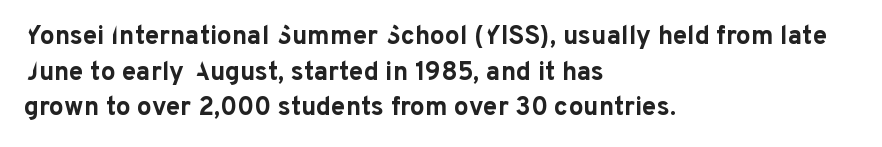
The image shows 26 px bold type, upright; set left-aligned, normal line spacing (1.37x), normal letter spacing, not underlined.
